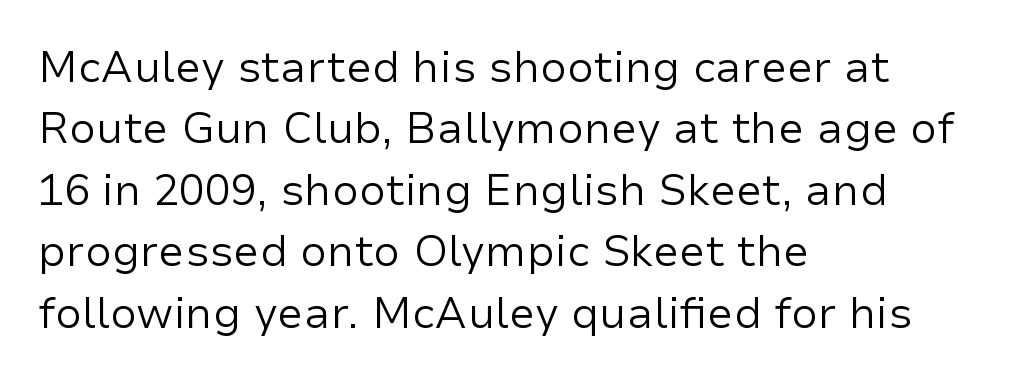
{"serif": "no", "italic": "no", "bold": "no", "weight": "regular", "width": "normal", "stroke_contrast": "low", "x_height": "medium", "monospaced": "no", "underline": "no", "align": "left", "line_spacing": "normal", "line_spacing_ratio": 1.43, "letter_spacing": "normal", "letter_spacing_em": 0.0, "glyph_px": 43}
